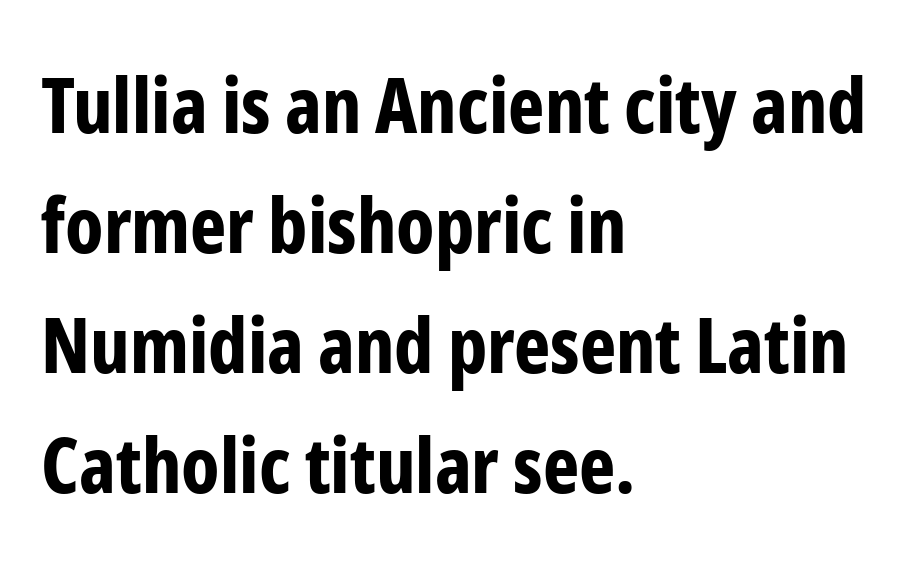
Notice how the stems are strictly vertical — no italics here. Do the characters align in a grid? No, the font is proportional. Are there feet on the stems? There aren't — it's a sans. Teacher's note: observe the even left margin — that is flush-left alignment. Its strokes are broad and dark, the hallmark of bold type.
